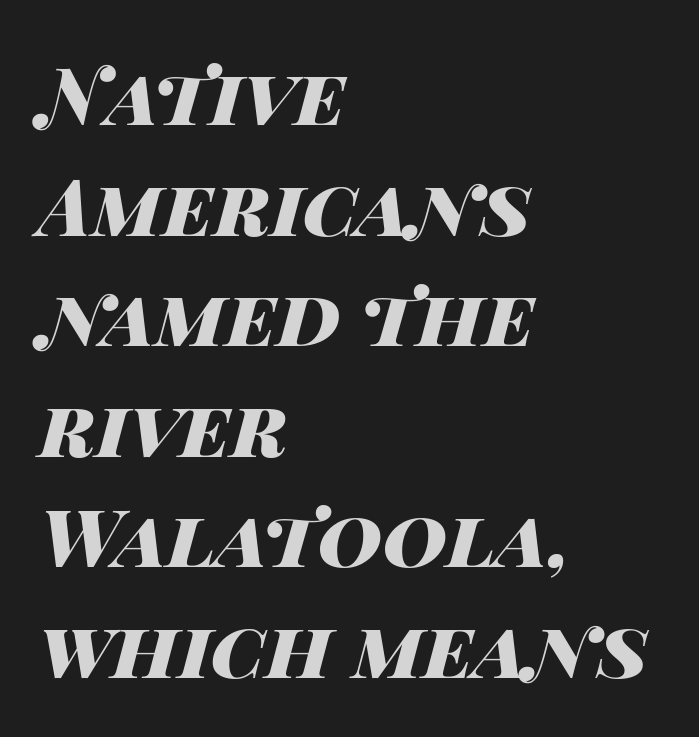
Line spacing here is normal. Type without underlining. The letters are bold, with thick, heavy strokes. Is this a fixed-width face? No — the glyphs have proportional, varying widths. Would a proofreader flag this as italicized? Yes.
